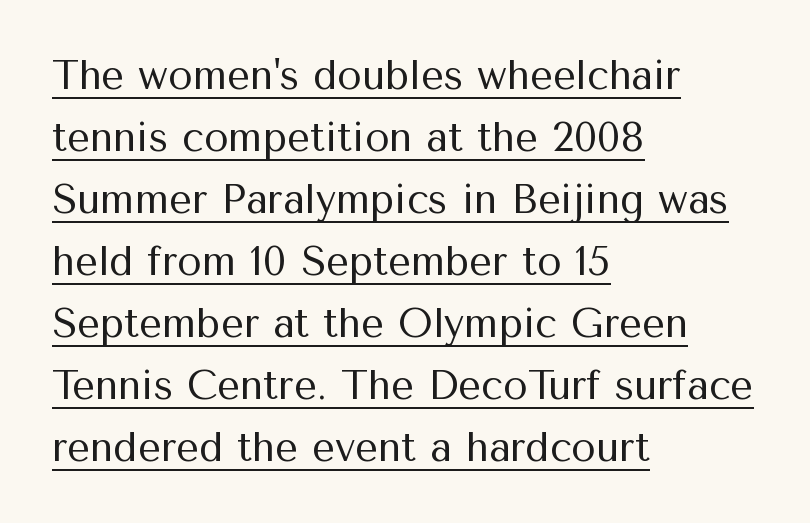
{"serif": "no", "italic": "no", "bold": "no", "weight": "regular", "width": "normal", "stroke_contrast": "medium", "x_height": "medium", "monospaced": "no", "underline": "yes", "align": "left", "line_spacing": "normal", "line_spacing_ratio": 1.55, "letter_spacing": "normal", "letter_spacing_em": 0.0, "glyph_px": 40}
